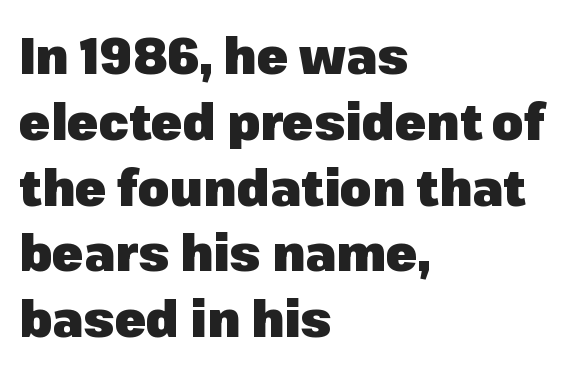
{"serif": "no", "italic": "no", "bold": "yes", "weight": "heavy", "width": "normal", "stroke_contrast": "low", "x_height": "medium", "monospaced": "no", "underline": "no", "align": "left", "line_spacing": "normal", "line_spacing_ratio": 1.29, "letter_spacing": "normal", "letter_spacing_em": 0.0, "glyph_px": 51}
